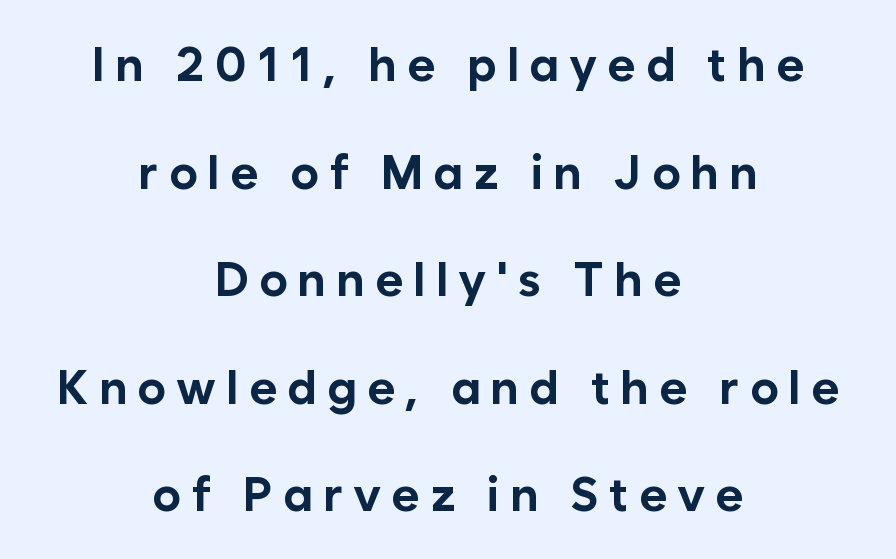
The image shows 48 px bold sans-serif type, upright; set centered, loose line spacing (2.24x), unusually wide letter spacing (+0.21 em), not underlined; low stroke contrast and a medium x-height.
